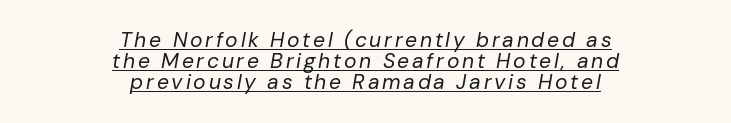
{"italic": "yes", "lean": "right", "slant_degrees": 10, "bold": "no", "underline": "yes", "align": "center", "line_spacing": "tight", "line_spacing_ratio": 1.01, "glyph_px": 21}
